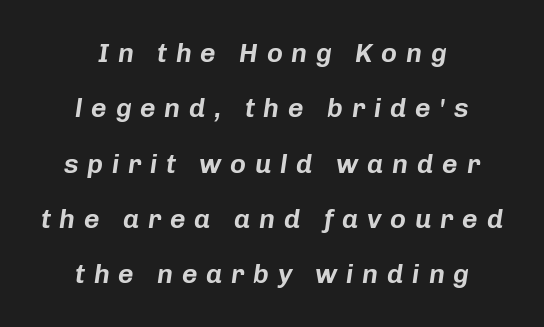
{"italic": "yes", "lean": "right", "slant_degrees": 8, "underline": "no", "align": "center", "line_spacing": "loose", "line_spacing_ratio": 2.05, "letter_spacing": "wide", "letter_spacing_em": 0.32, "glyph_px": 27}
